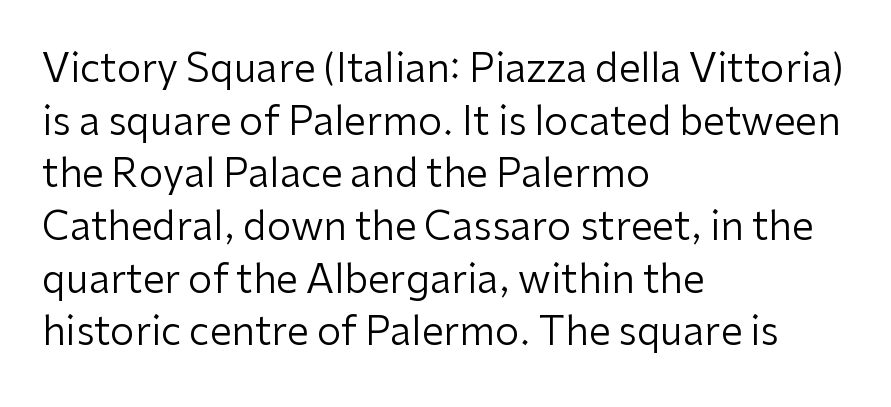
Is this a fixed-width face? No — the glyphs have proportional, varying widths. Regarding serifs, this sample does without them. Quick note: underline off. Ordinary non-slanted type is in use.
